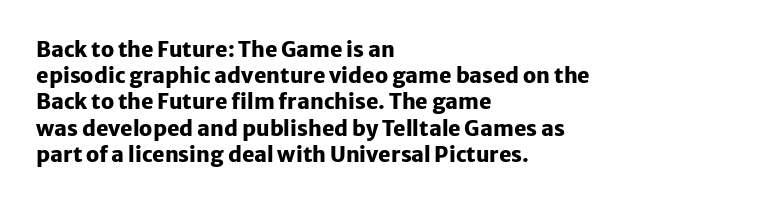
Does the weight exceed regular? Yes, all the way to bold. A typesetter would mark this as roman, not italic. The glyphs are unaccompanied by any horizontal stroke below them. Interline gaps are of average width in this sample. The horizontal fit of the characters is conventional and even.
